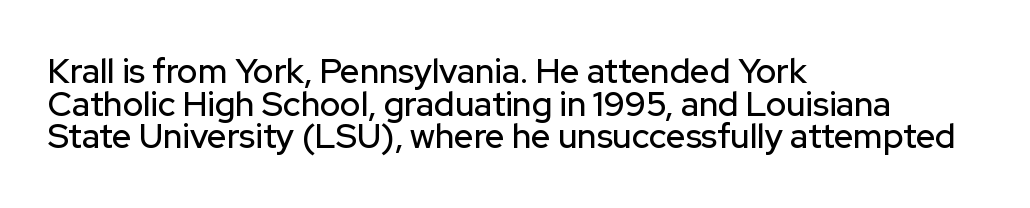
{"serif": "no", "italic": "no", "width": "normal", "stroke_contrast": "low", "x_height": "medium", "monospaced": "no", "underline": "no", "align": "left", "line_spacing": "tight", "line_spacing_ratio": 0.96, "letter_spacing": "normal", "letter_spacing_em": 0.0, "glyph_px": 34}
